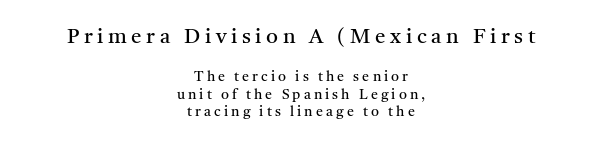
{"italic": "no", "bold": "no", "underline": "no", "align": "center", "line_spacing": "normal", "line_spacing_ratio": 1.25, "letter_spacing": "wide", "letter_spacing_em": 0.22, "larger_block": "first", "size_ratio": 1.5, "glyph_px": 21}
